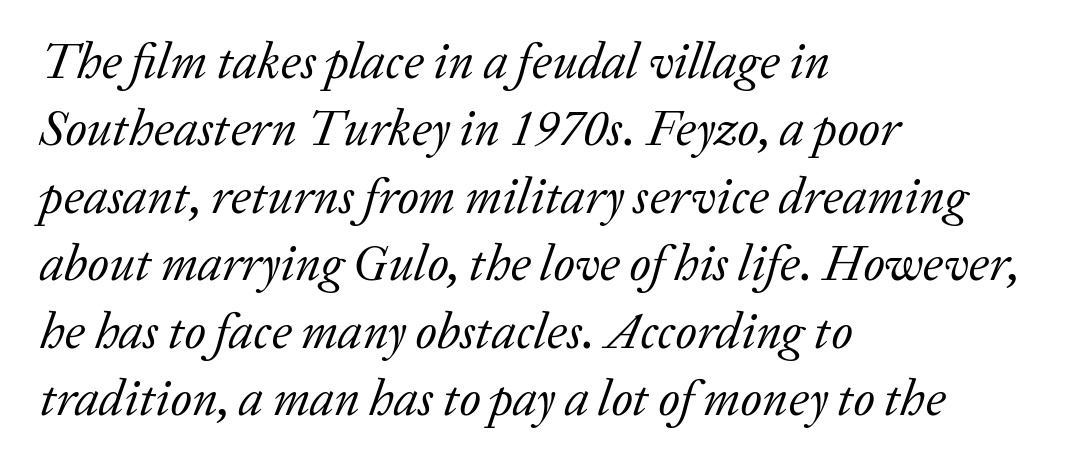
{"serif": "yes", "italic": "yes", "lean": "right", "slant_degrees": 20, "bold": "no", "weight": "regular", "width": "normal", "stroke_contrast": "low", "x_height": "medium", "monospaced": "no", "underline": "no", "align": "left", "line_spacing": "normal", "line_spacing_ratio": 1.35, "letter_spacing": "normal", "letter_spacing_em": 0.0, "glyph_px": 50}
